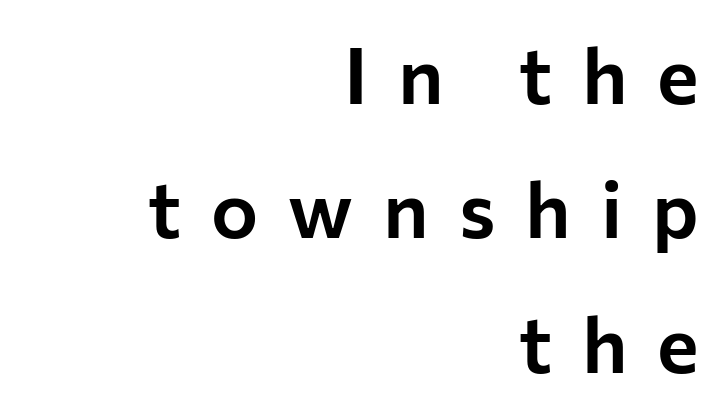
{"serif": "no", "italic": "no", "width": "normal", "stroke_contrast": "low", "x_height": "medium", "monospaced": "no", "underline": "no", "align": "right", "line_spacing": "normal", "line_spacing_ratio": 1.7, "letter_spacing": "wide", "letter_spacing_em": 0.38, "glyph_px": 79}
